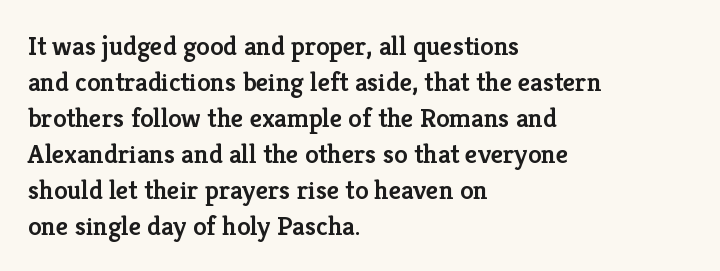
{"italic": "no", "bold": "semi", "underline": "no", "align": "left", "line_spacing": "normal", "line_spacing_ratio": 1.33, "letter_spacing": "normal", "letter_spacing_em": 0.0, "glyph_px": 27}
